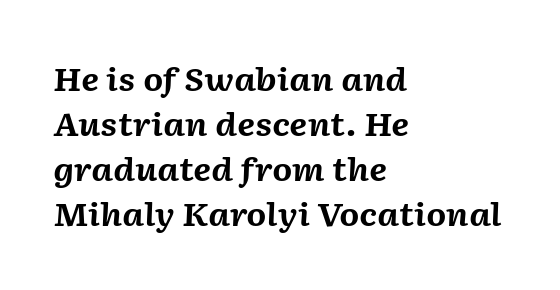
Q: Is the text bold? A: Yes.
Q: Is the text italic (slanted)? A: Yes, it leans right by about 2 degrees.
Q: Is the text underlined? A: No.
Q: How is the paragraph aligned? A: Left-aligned.
Q: Is the spacing between letters normal or unusually wide? A: Normal.
Q: Is the spacing between lines tight, normal or loose? A: Normal.
Q: Width (condensed, normal, or wide)? A: Normal.
Q: Stroke contrast? A: Medium.
Q: x-height? A: Medium.
Q: Monospaced? A: No.
